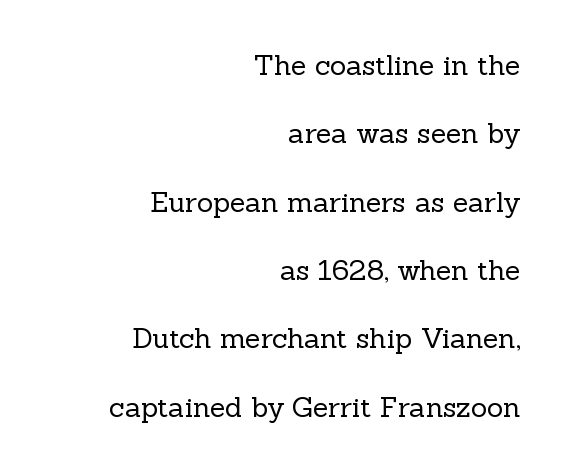
{"serif": "yes", "italic": "no", "bold": "no", "weight": "regular", "width": "normal", "x_height": "medium", "monospaced": "no", "underline": "no", "align": "right", "line_spacing": "loose", "line_spacing_ratio": 2.44, "letter_spacing": "normal", "letter_spacing_em": 0.0, "glyph_px": 28}
